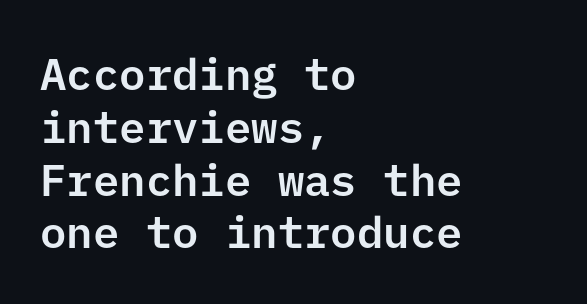
The type is set solid horizontally, with unmodified tracking. Are there feet on the stems? There aren't — it's a sans. Teacher's note: observe the even left margin — that is flush-left alignment. The axis of the letterforms is exactly vertical. Words float on clear page, feet unadorned.
